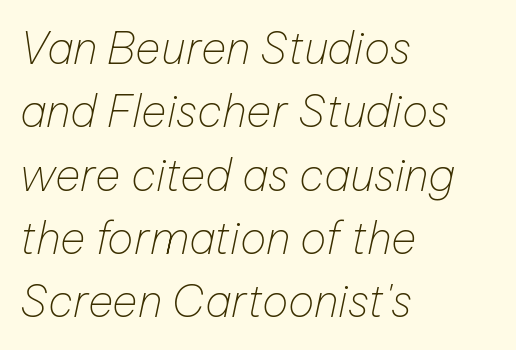
Q: Is the text bold? A: No.
Q: Is the text italic (slanted)? A: Yes, it leans right by about 12 degrees.
Q: Is the text underlined? A: No.
Q: How is the paragraph aligned? A: Left-aligned.
Q: Is the spacing between letters normal or unusually wide? A: Normal.
Q: Is the spacing between lines tight, normal or loose? A: Normal.
Q: Width (condensed, normal, or wide)? A: Normal.
Q: Stroke contrast? A: Low.
Q: x-height? A: Medium.
Q: Monospaced? A: No.
